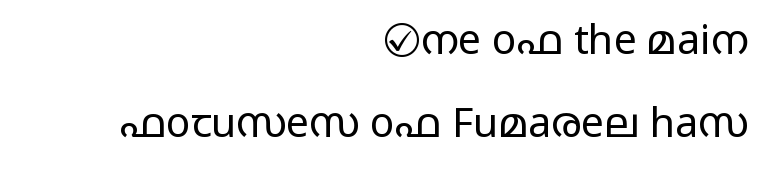
No extra tracking has been applied to these lines. Each stroke keeps to a modest, everyday thickness or less. The baseline area is clear. Right-aligned paragraph, ragged on the left. Nope, not italic — everything's standing straight.
